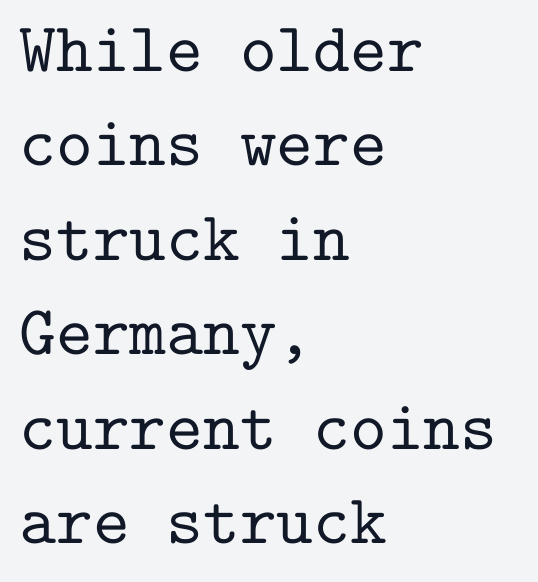
{"serif": "yes", "italic": "no", "width": "normal", "stroke_contrast": "low", "x_height": "medium", "monospaced": "yes", "underline": "no", "align": "left", "line_spacing": "normal", "line_spacing_ratio": 1.35, "letter_spacing": "normal", "letter_spacing_em": 0.0, "glyph_px": 70}
